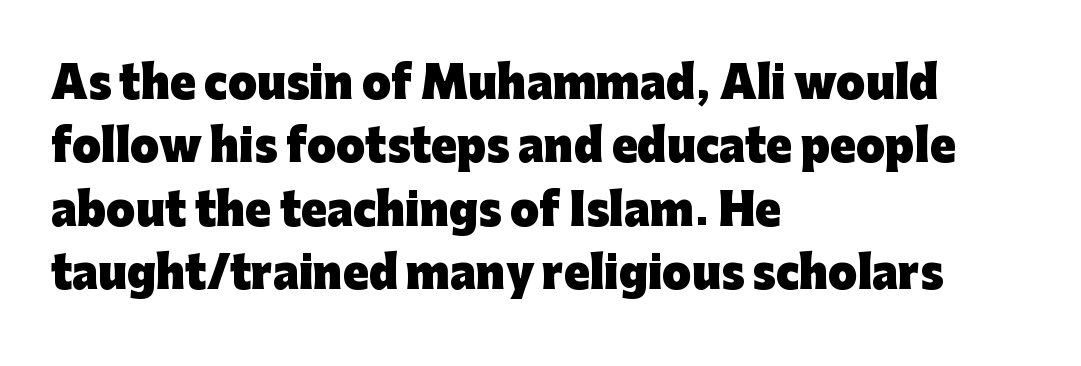
One glance says typical: line gaps are just what's usual. You could not count columns in this text — the font is proportionally spaced. Do the letters lean? They stand straight. Unlike a traditional serif, this face leaves its strokes unadorned. Caption: standard tracking, unaltered. The typesetting leans heavy: a genuine bold.
